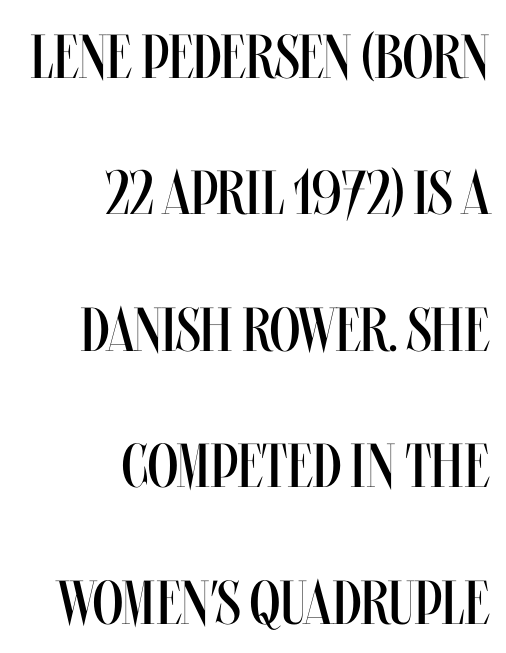
Anything drawn beneath the words? Only blank space. Leading: increased. A typesetter would call this proportional, since set widths differ per character. The horizontal fit of the characters is conventional and even.
